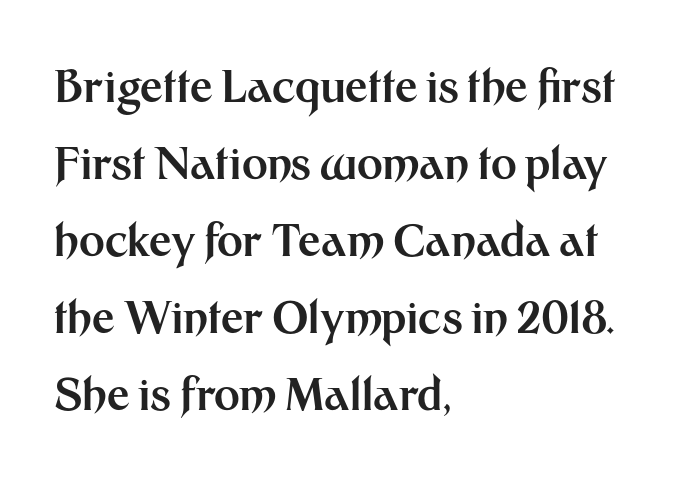
Q: Is the text bold? A: Yes.
Q: Is the text italic (slanted)? A: No, it is upright.
Q: Is the typeface a serif or a sans-serif typeface? A: Sans-serif.
Q: Is the text underlined? A: No.
Q: How is the paragraph aligned? A: Left-aligned.
Q: Is the spacing between letters normal or unusually wide? A: Normal.
Q: Width (condensed, normal, or wide)? A: Normal.
Q: Stroke contrast? A: Medium.
Q: x-height? A: Medium.
Q: Monospaced? A: No.
